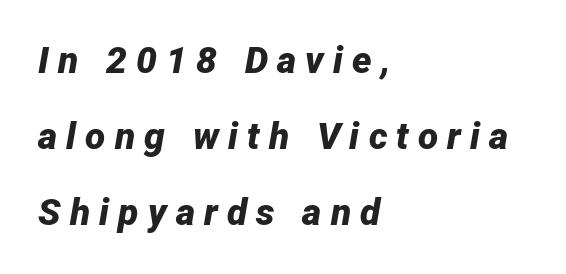
Reading down the block, your eye returns to a fixed left position each line. Emphasis-style slanted type is in use. Heavy, bold letterforms. Varying glyph widths throughout — classic text-font behaviour.
